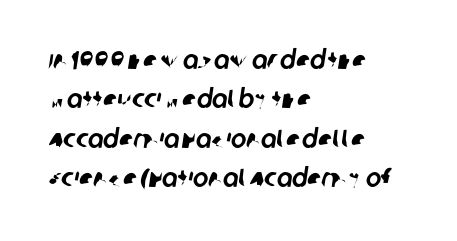
Bare-footed words on every line. There is no visible air inserted between adjacent glyphs. One-word summary of the alignment: left. Baseline-to-baseline distance is the conventional proportion of letter height.
